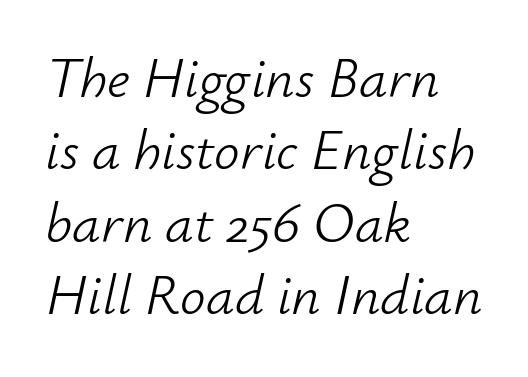
The image shows 57 px light type, italic (leaning right); set left-aligned, normal line spacing (1.27x), normal letter spacing, not underlined; low stroke contrast and a small x-height.
